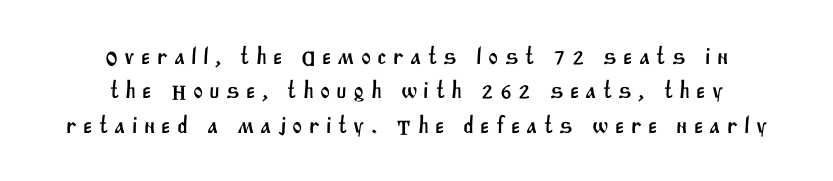
The image shows 24 px text type; set centered, normal line spacing (1.43x), unusually wide letter spacing (+0.26 em), not underlined.
